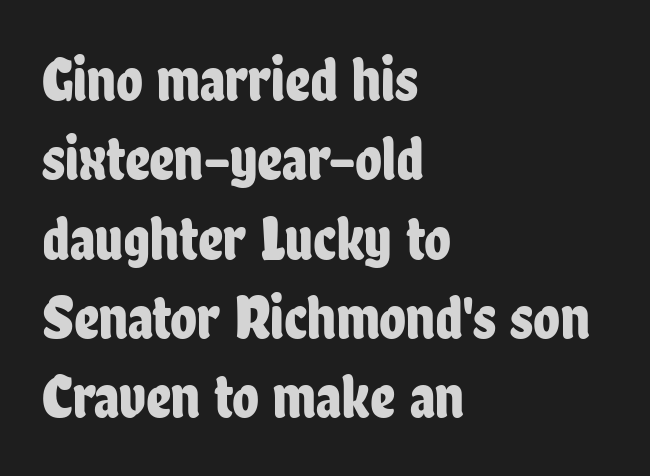
{"serif": "no", "italic": "no", "width": "condensed", "stroke_contrast": "low", "x_height": "medium", "monospaced": "no", "underline": "no", "align": "left", "line_spacing": "normal", "line_spacing_ratio": 1.28, "letter_spacing": "normal", "letter_spacing_em": 0.0, "glyph_px": 62}
